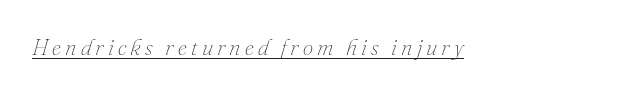
The glyphs are accompanied by a horizontal stroke just below them. Weight: in the light-to-regular range. The glyphs look as if they've been sheared to an angle.
